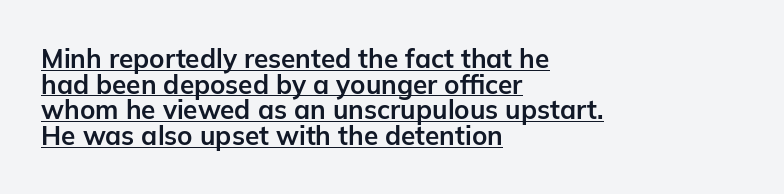
{"italic": "no", "bold": "yes", "underline": "yes", "align": "left", "line_spacing": "tight", "line_spacing_ratio": 0.99, "letter_spacing": "normal", "letter_spacing_em": 0.0, "glyph_px": 26}
